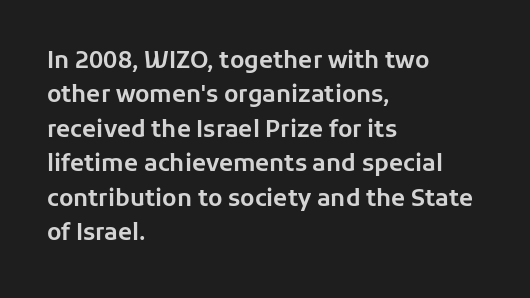
{"italic": "no", "underline": "no", "align": "left", "line_spacing": "normal", "line_spacing_ratio": 1.5, "letter_spacing": "normal", "letter_spacing_em": 0.0, "glyph_px": 23}
